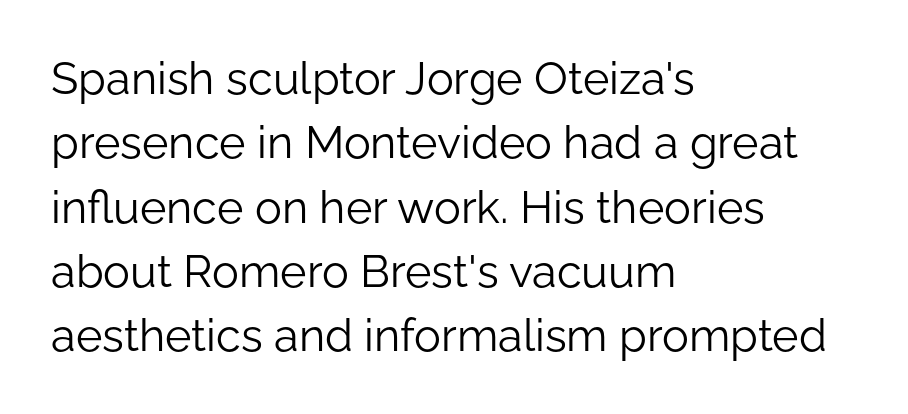
The leading is moderate, giving the passage an even texture. Short and long lines alike share a common starting point at left. Each letter's strokes conclude bluntly, with no projecting serifs. The specimen reads as upright at a glance.
